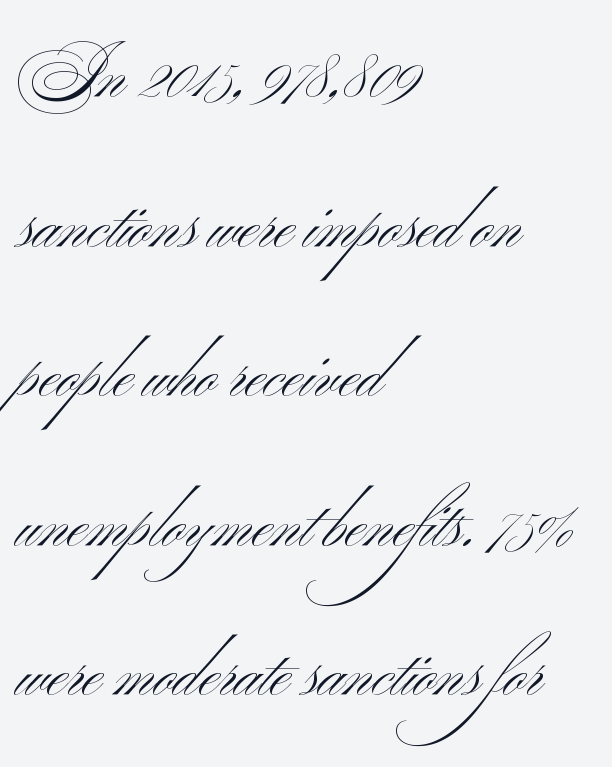
The image shows 68 px light, wide sans-serif type; set left-aligned, loose line spacing (2.2x), normal letter spacing, not underlined; medium stroke contrast and a small x-height.
